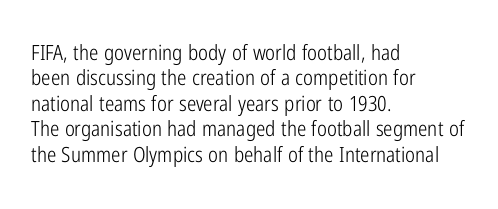
{"italic": "no", "bold": "no", "underline": "no", "align": "left", "line_spacing_ratio": 1.21, "letter_spacing": "normal", "letter_spacing_em": 0.0, "glyph_px": 21}
